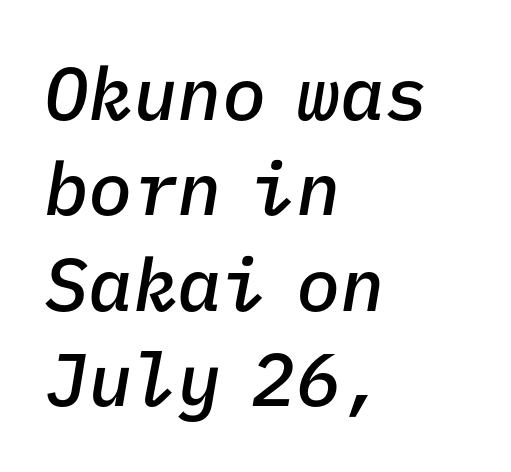
{"italic": "yes", "lean": "right", "slant_degrees": 9, "bold": "semi", "weight": "semibold", "width": "normal", "stroke_contrast": "low", "x_height": "medium", "monospaced": "yes", "underline": "no", "align": "left", "line_spacing": "normal", "line_spacing_ratio": 1.29, "letter_spacing": "normal", "letter_spacing_em": 0.0, "glyph_px": 74}
